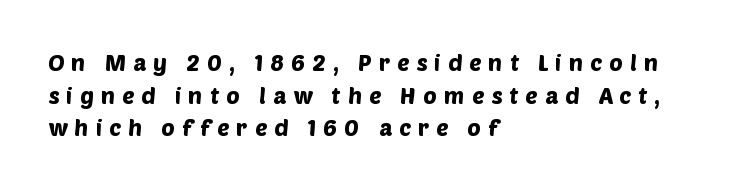
{"underline": "no", "align": "left", "line_spacing": "normal", "line_spacing_ratio": 1.42, "letter_spacing": "wide", "letter_spacing_em": 0.31, "glyph_px": 23}
